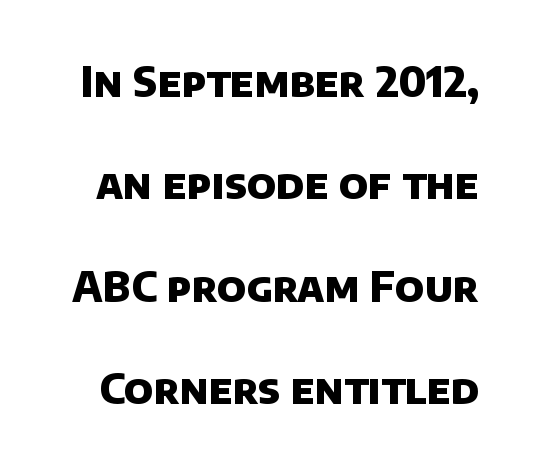
The image shows 41 px heavy sans-serif type; set loose line spacing (2.5x), normal letter spacing, not underlined; low stroke contrast and a large x-height.
